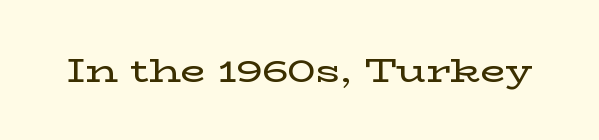
Look at the tracking — it's just the regular setting, nothing added. The strip under each line holds only bare page. A serif font was chosen for this passage. Character widths vary here, with narrow letters taking less room than wide ones. Italic: no, the glyphs are upright roman.
